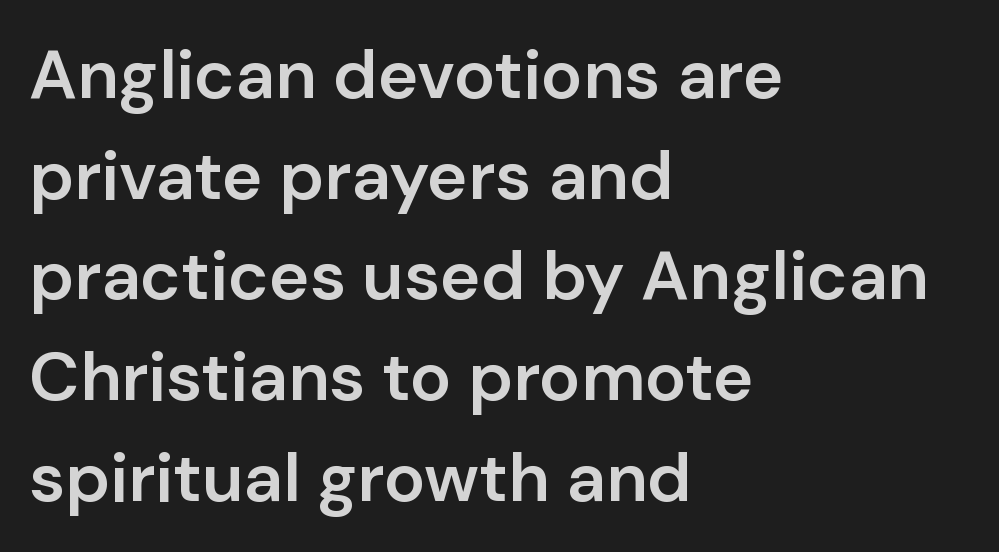
{"serif": "no", "italic": "no", "bold": "semi", "weight": "semibold", "width": "normal", "stroke_contrast": "low", "x_height": "medium", "monospaced": "no", "underline": "no", "align": "left", "line_spacing": "normal", "line_spacing_ratio": 1.46, "letter_spacing": "normal", "letter_spacing_em": 0.0, "glyph_px": 69}
